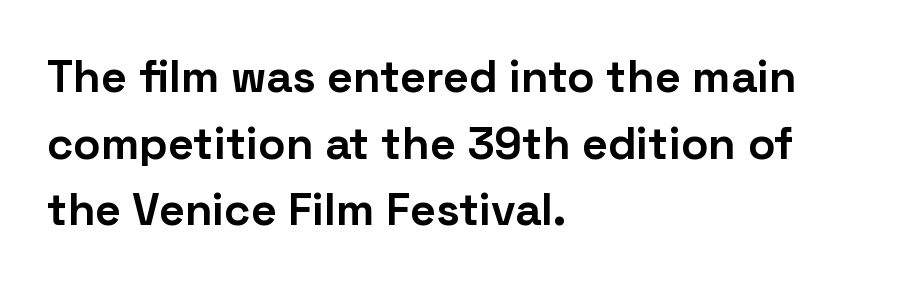
The image shows 45 px bold sans-serif type, upright; set left-aligned, normal line spacing (1.48x), normal letter spacing, not underlined; low stroke contrast and a medium x-height.
